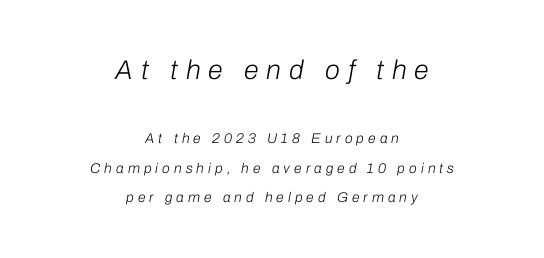
The letters are slanted; this is an italic face. Weight: in the light-to-regular range. If you folded the block vertically in half, each line would mirror itself in length. Decoration check: the copy has no underline. Someone cranked the tracking dial way up on this one. Baseline-to-baseline distance is far greater than the letter height.
